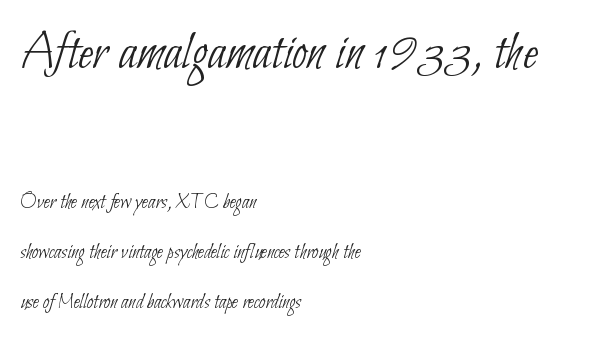
Q: Is the text bold? A: No.
Q: Is the typeface a serif or a sans-serif typeface? A: Sans-serif.
Q: Is the text underlined? A: No.
Q: How is the paragraph aligned? A: Left-aligned.
Q: Is the spacing between letters normal or unusually wide? A: Normal.
Q: Is the spacing between lines tight, normal or loose? A: Loose.
Q: Which block of text is set in a larger size, the first (top) or the second (bottom)? A: The first (top) one.
Q: Width (condensed, normal, or wide)? A: Condensed.
Q: Stroke contrast? A: Low.
Q: x-height? A: Small.
Q: Monospaced? A: No.
